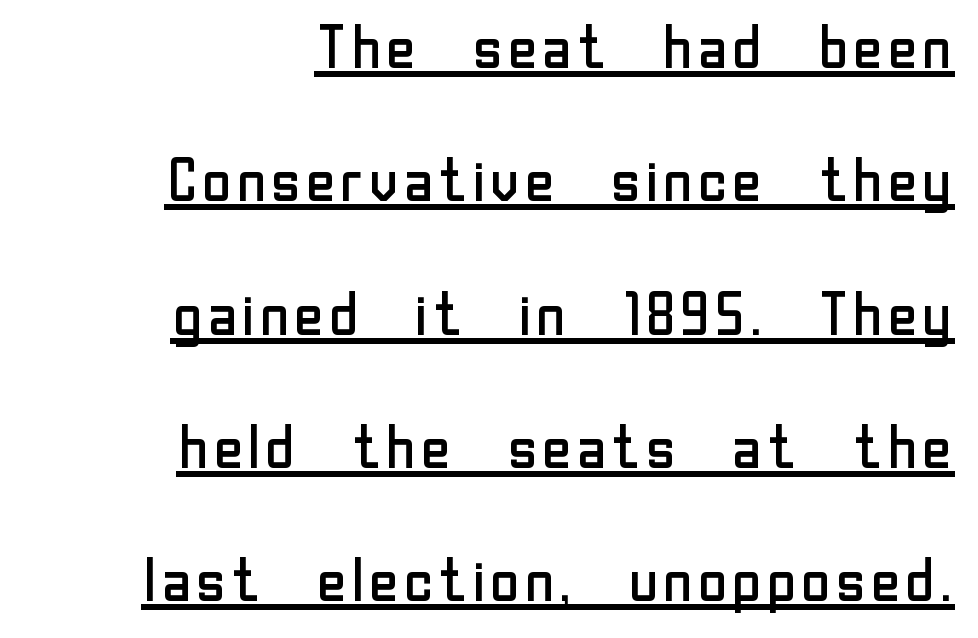
Reading down the column, the eye jumps a long way to each next line. In designer terms, the underline attribute is active on this setting. No extra tracking has been applied to these lines. Stroke terminals: plain, sans-serif. Nope, not italic — everything's standing straight.
